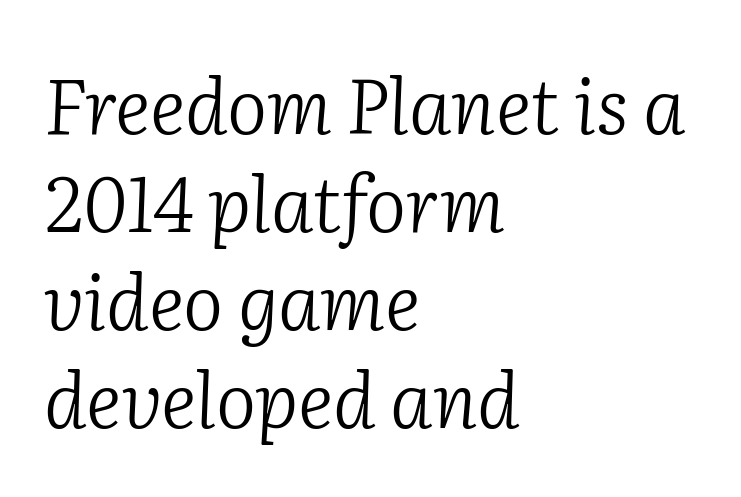
{"serif": "yes", "italic": "yes", "lean": "right", "slant_degrees": 2, "bold": "no", "weight": "light", "width": "normal", "stroke_contrast": "low", "x_height": "medium", "monospaced": "no", "underline": "no", "align": "left", "line_spacing": "normal", "line_spacing_ratio": 1.29, "letter_spacing": "normal", "letter_spacing_em": 0.0, "glyph_px": 76}
